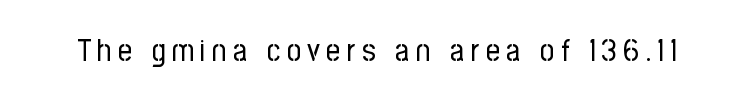
This sample has the flowing, uneven cadence of proportional lettering. Stroke mass is kept to a normal reading level or below. Lines of text with bare space underneath. Each word looks stretched out because of the extra space between its letters. The glyphs in this specimen are sans serif. The axis of the letterforms is exactly vertical.
